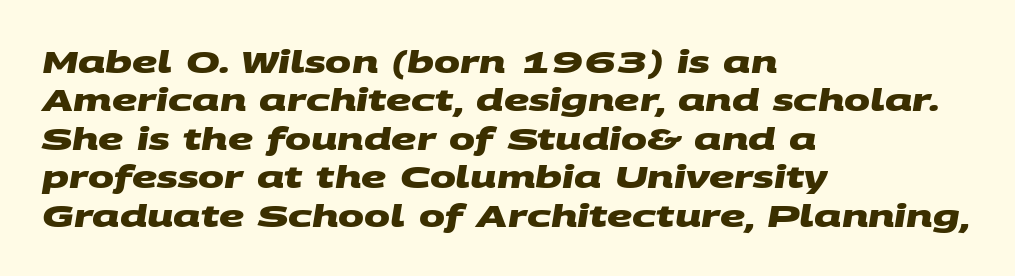
Q: Is the text bold? A: Yes.
Q: Is the typeface a serif or a sans-serif typeface? A: Sans-serif.
Q: Is the text underlined? A: No.
Q: How is the paragraph aligned? A: Left-aligned.
Q: Is the spacing between letters normal or unusually wide? A: Normal.
Q: Width (condensed, normal, or wide)? A: Wide.
Q: Stroke contrast? A: Medium.
Q: x-height? A: Large.
Q: Monospaced? A: No.
